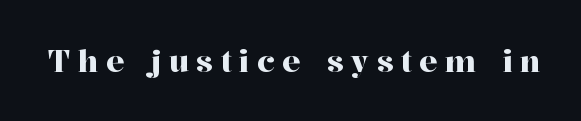
The image shows 30 px serif type, upright; set unusually wide letter spacing (+0.25 em), not underlined; high stroke contrast and a medium x-height.
